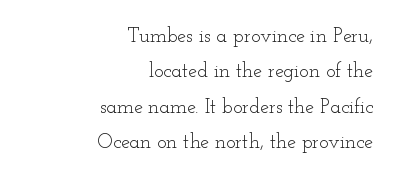
How are the letters spaced? Ordinarily, with no added tracking. Think standard paragraph weight, or any step lighter than that. The string is rendered with underlining switched off. The compositor pushed each line to the right boundary. Characters remain perfectly vertical along every line.
